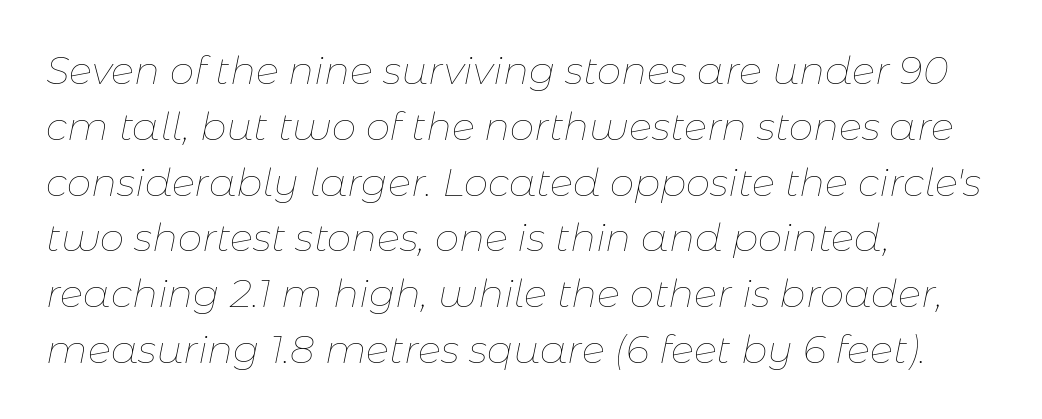
{"italic": "yes", "lean": "right", "slant_degrees": 11, "bold": "no", "weight": "thin", "width": "normal", "stroke_contrast": "low", "x_height": "medium", "monospaced": "no", "underline": "no", "align": "left", "line_spacing": "normal", "line_spacing_ratio": 1.43, "letter_spacing": "normal", "letter_spacing_em": 0.0, "glyph_px": 39}
